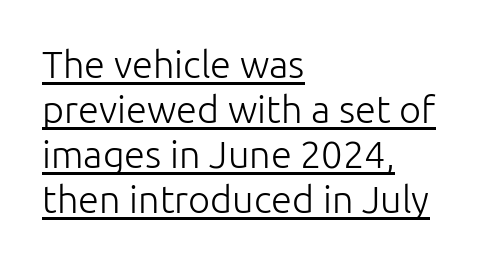
Q: Is the text bold? A: No.
Q: Is the text italic (slanted)? A: No, it is upright.
Q: Is the typeface a serif or a sans-serif typeface? A: Sans-serif.
Q: Is the text underlined? A: Yes.
Q: How is the paragraph aligned? A: Left-aligned.
Q: Is the spacing between letters normal or unusually wide? A: Normal.
Q: Width (condensed, normal, or wide)? A: Normal.
Q: Stroke contrast? A: Low.
Q: x-height? A: Medium.
Q: Monospaced? A: No.
